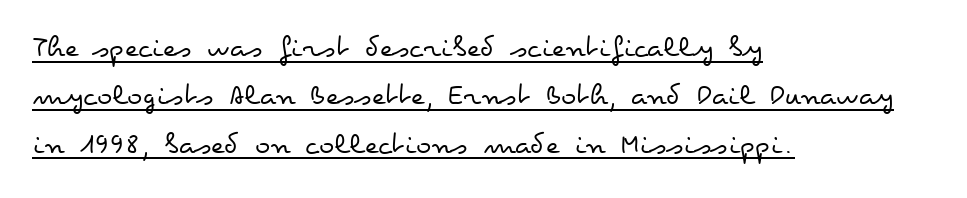
{"italic": "no", "bold": "no", "weight": "regular", "width": "wide", "stroke_contrast": "low", "x_height": "small", "monospaced": "no", "underline": "yes", "align": "left", "line_spacing": "normal", "line_spacing_ratio": 1.51, "letter_spacing": "normal", "letter_spacing_em": 0.0, "glyph_px": 32}
